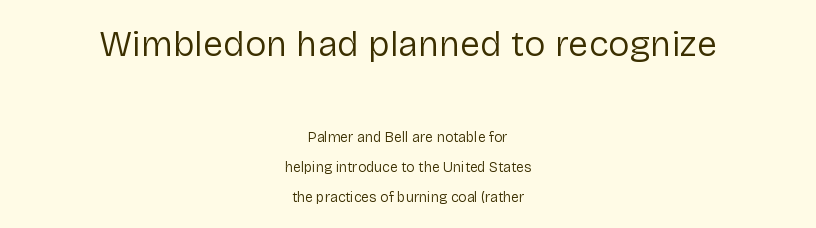
Type style note: lacks serifs. Spacing verdict: proportional, widths tailored to each character. Baseline-to-baseline distance is far greater than the letter height. Does the copy run flush right? No — it is centered line by line. The passage shown is not underscored anywhere. Nobody touched the tracking dial on this one.
